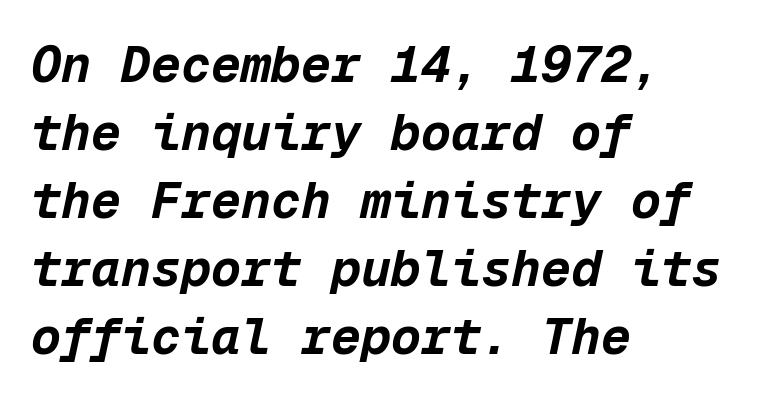
Q: Is the text bold? A: Yes.
Q: Is the text italic (slanted)? A: Yes, it leans right by about 12 degrees.
Q: Is the text underlined? A: No.
Q: How is the paragraph aligned? A: Left-aligned.
Q: Is the spacing between letters normal or unusually wide? A: Normal.
Q: Is the spacing between lines tight, normal or loose? A: Normal.
Q: Width (condensed, normal, or wide)? A: Normal.
Q: Stroke contrast? A: Low.
Q: x-height? A: Medium.
Q: Monospaced? A: Yes.
